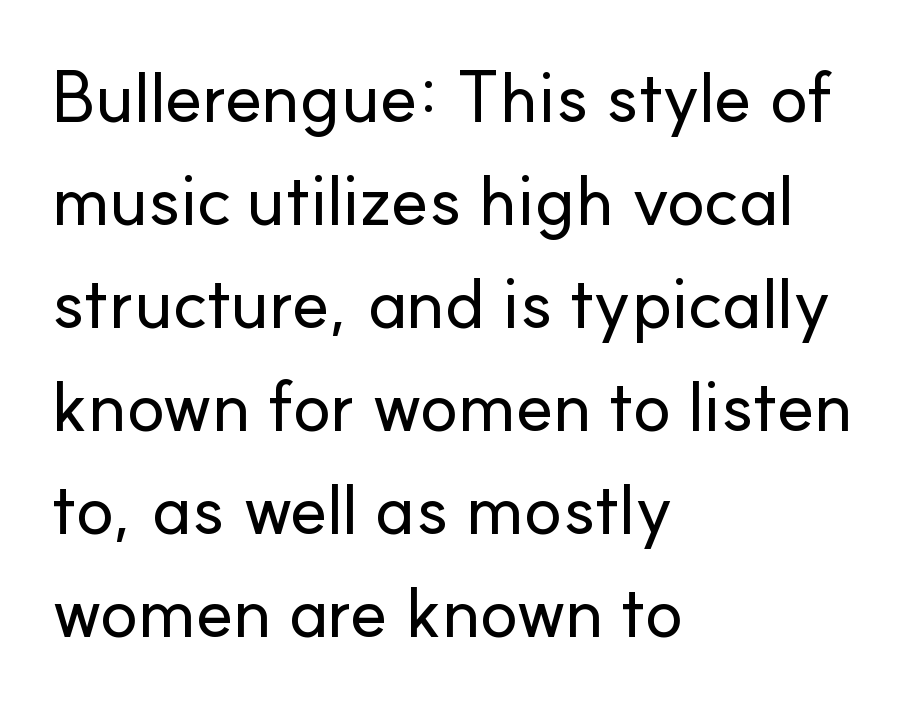
The image shows 71 px sans-serif type, upright; set left-aligned, normal line spacing (1.45x), normal letter spacing, not underlined; low stroke contrast and a small x-height.
